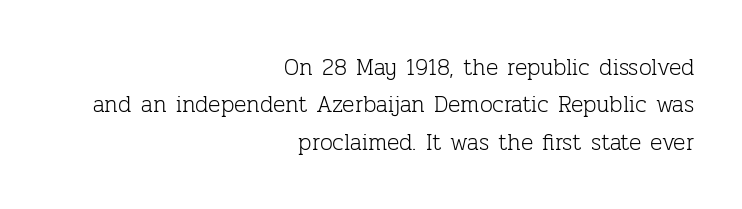
The image shows 23 px text type, upright; set right-aligned, normal line spacing (1.63x), normal letter spacing, not underlined.
